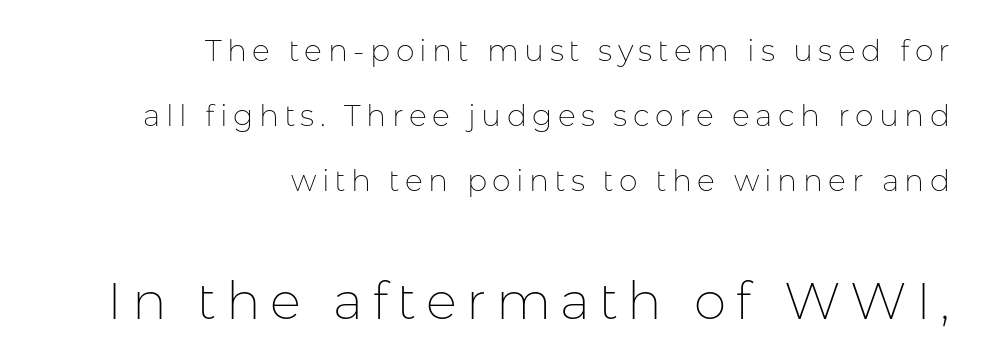
Q: Is the text bold? A: No.
Q: Is the text italic (slanted)? A: No, it is upright.
Q: Is the typeface a serif or a sans-serif typeface? A: Sans-serif.
Q: Is the text underlined? A: No.
Q: How is the paragraph aligned? A: Right-aligned.
Q: Is the spacing between lines tight, normal or loose? A: Loose.
Q: Which block of text is set in a larger size, the first (top) or the second (bottom)? A: The second (bottom) one.
Q: Width (condensed, normal, or wide)? A: Normal.
Q: Stroke contrast? A: Low.
Q: x-height? A: Medium.
Q: Monospaced? A: No.
